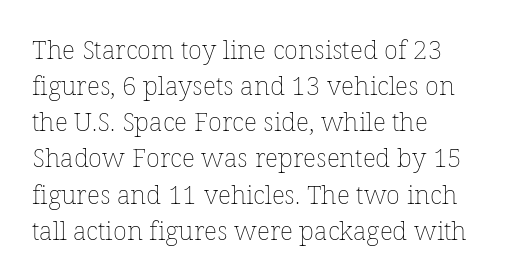
Teacher's note: observe the even left margin — that is flush-left alignment. Students, note that the glyphs here touch the page at normal intervals. Do the letters lean? They stand straight. Descenders hang freely into open space. Stem width sits at or under what a default text font uses.
